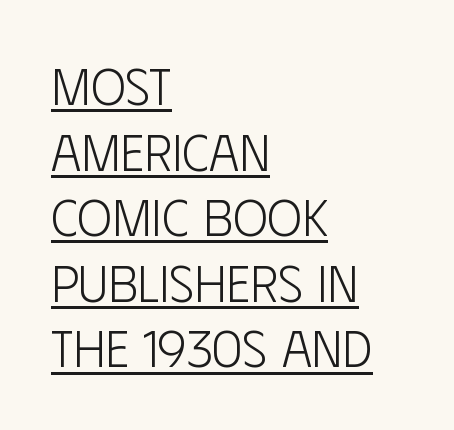
{"serif": "no", "italic": "no", "bold": "no", "weight": "light", "width": "condensed", "stroke_contrast": "low", "x_height": "large", "monospaced": "no", "underline": "yes", "align": "left", "line_spacing": "normal", "line_spacing_ratio": 1.26, "letter_spacing": "normal", "letter_spacing_em": 0.0, "glyph_px": 52}
